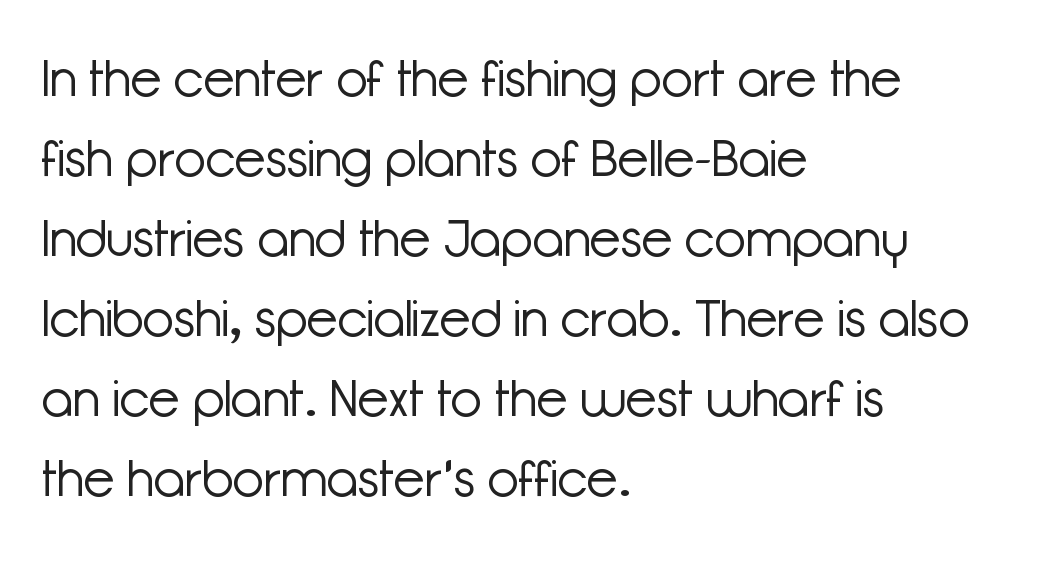
{"serif": "no", "italic": "no", "bold": "no", "weight": "light", "width": "normal", "stroke_contrast": "low", "x_height": "medium", "monospaced": "no", "underline": "no", "align": "left", "line_spacing": "normal", "line_spacing_ratio": 1.57, "letter_spacing": "normal", "letter_spacing_em": 0.0, "glyph_px": 51}
